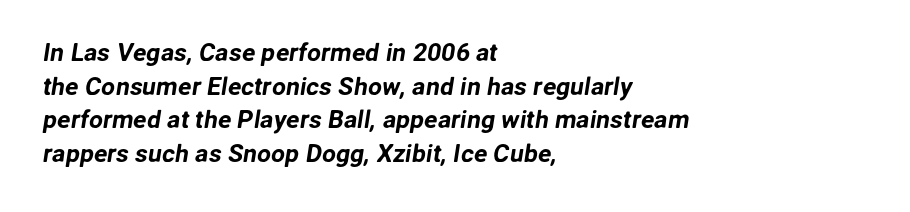
Q: Is the text underlined? A: No.
Q: How is the paragraph aligned? A: Left-aligned.
Q: Is the spacing between letters normal or unusually wide? A: Normal.
Q: Is the spacing between lines tight, normal or loose? A: Normal.
